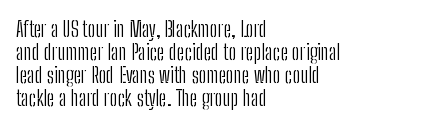
The image shows 21 px text type, upright; set left-aligned, tight line spacing (1.09x), normal letter spacing, not underlined.
